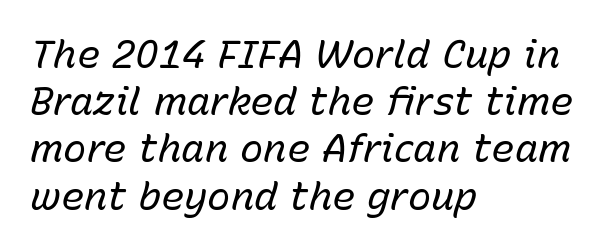
The letters are slanted; this is an italic face. The typeface has the unassuming heft of standard copy or less. Spacing between characters is what you'd get straight out of the box. Where is the straight margin? On the left.
